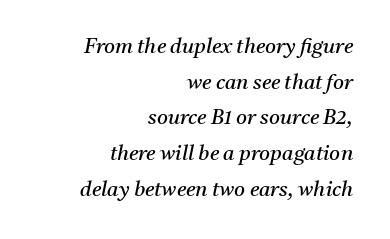
The image shows 21 px text type, italic (leaning right); set right-aligned, normal line spacing (1.7x), normal letter spacing, not underlined.
